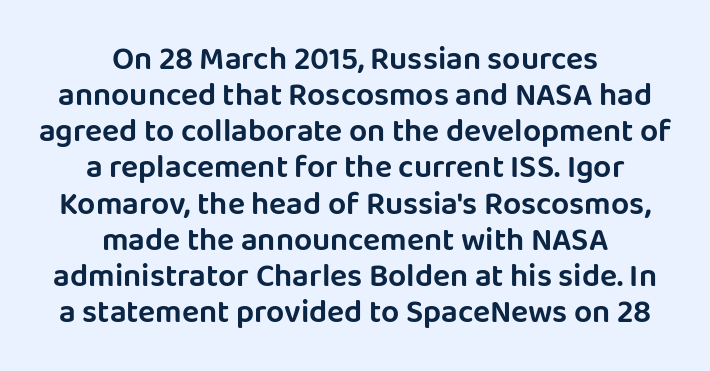
{"serif": "no", "italic": "no", "width": "normal", "stroke_contrast": "low", "x_height": "large", "monospaced": "no", "underline": "no", "align": "center", "line_spacing": "tight", "line_spacing_ratio": 1.13, "letter_spacing": "normal", "letter_spacing_em": 0.0, "glyph_px": 32}
